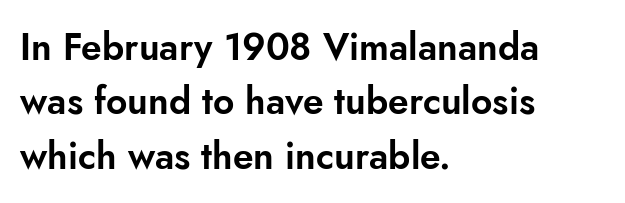
Q: Is the text italic (slanted)? A: No, it is upright.
Q: Is the typeface a serif or a sans-serif typeface? A: Sans-serif.
Q: Is the text underlined? A: No.
Q: How is the paragraph aligned? A: Left-aligned.
Q: Is the spacing between letters normal or unusually wide? A: Normal.
Q: Is the spacing between lines tight, normal or loose? A: Normal.
Q: Width (condensed, normal, or wide)? A: Normal.
Q: Stroke contrast? A: Low.
Q: x-height? A: Small.
Q: Monospaced? A: No.
